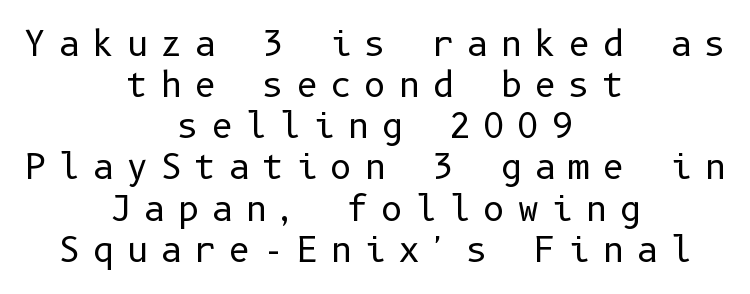
{"serif": "no", "italic": "no", "bold": "no", "weight": "regular", "width": "normal", "stroke_contrast": "low", "x_height": "medium", "underline": "no", "align": "center", "line_spacing_ratio": 1.21, "letter_spacing": "wide", "letter_spacing_em": 0.35, "glyph_px": 34}
